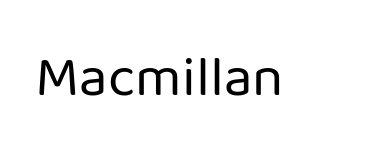
Q: Is the text bold? A: No.
Q: Is the text italic (slanted)? A: No, it is upright.
Q: Is the typeface a serif or a sans-serif typeface? A: Sans-serif.
Q: Is the text underlined? A: No.
Q: Is the spacing between letters normal or unusually wide? A: Normal.
Q: Width (condensed, normal, or wide)? A: Normal.
Q: Stroke contrast? A: Low.
Q: x-height? A: Medium.
Q: Monospaced? A: No.
